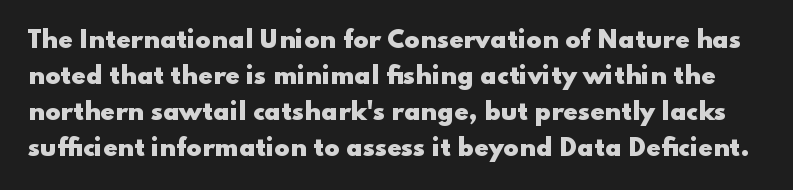
The foot of each line stays bare and open. Designer's note — italics off, roman on. Heavy-handed strokes throughout: this text is bold. Whoever set this chose a conventional vertical rhythm. How are the letters spaced? Ordinarily, with no added tracking.
